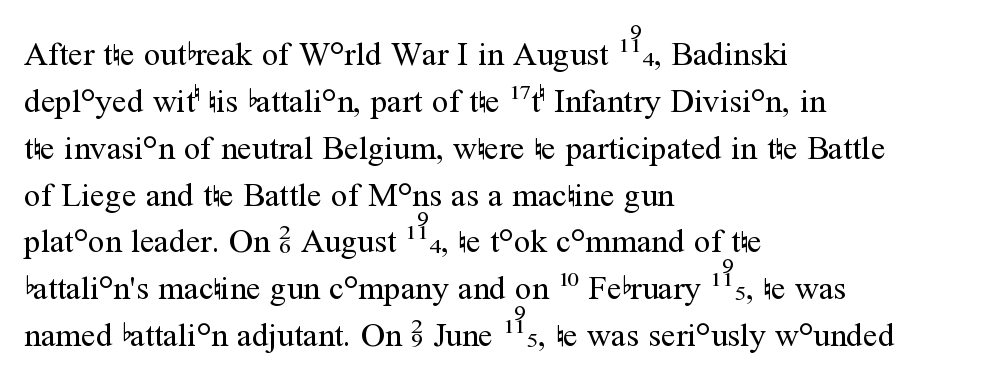
The image shows 33 px regular-weight serif type, upright; set left-aligned, normal line spacing (1.42x), normal letter spacing, not underlined; medium stroke contrast and a medium x-height.
